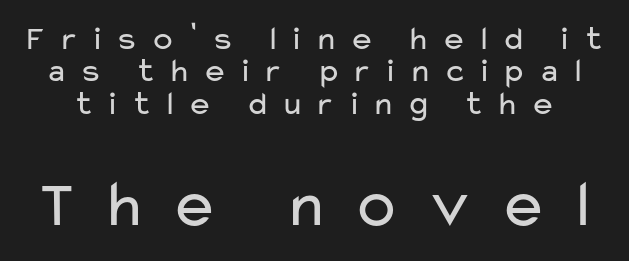
The image shows 67 px regular-weight, wide sans-serif type, upright; set tight line spacing (0.95x), unusually wide letter spacing (+0.33 em), not underlined; the second (bottom) block is 1.97x larger; low stroke contrast and a medium x-height.
